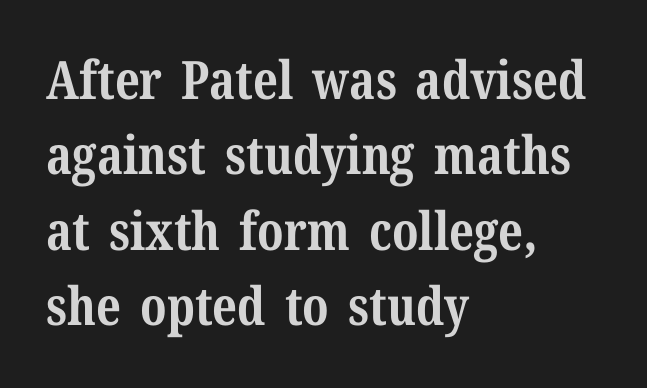
Q: Is the text bold? A: Yes.
Q: Is the text italic (slanted)? A: No, it is upright.
Q: Is the typeface a serif or a sans-serif typeface? A: Serif.
Q: Is the text underlined? A: No.
Q: How is the paragraph aligned? A: Left-aligned.
Q: Is the spacing between letters normal or unusually wide? A: Normal.
Q: Is the spacing between lines tight, normal or loose? A: Normal.
Q: Width (condensed, normal, or wide)? A: Normal.
Q: Stroke contrast? A: Medium.
Q: x-height? A: Medium.
Q: Monospaced? A: No.
